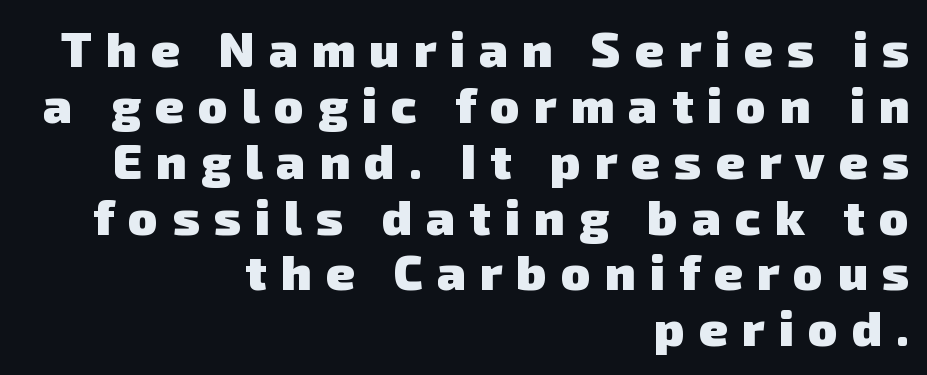
The image shows 49 px heavy sans-serif type; set right-aligned, tight line spacing (1.14x), unusually wide letter spacing (+0.29 em), not underlined; low stroke contrast and a medium x-height.
